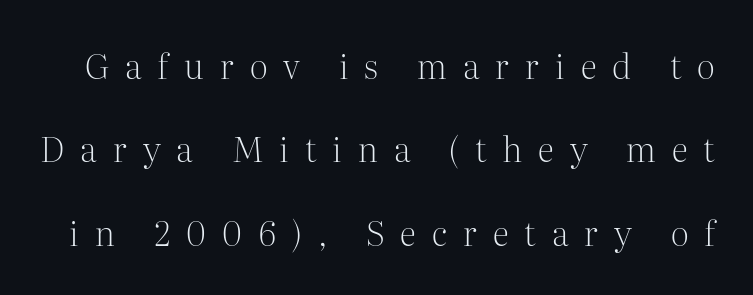
The image shows 34 px light serif type, upright; set loose line spacing (2.45x), unusually wide letter spacing (+0.47 em), not underlined; medium stroke contrast and a medium x-height.
